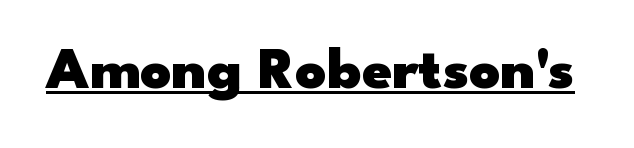
{"serif": "no", "italic": "no", "bold": "yes", "weight": "heavy", "width": "wide", "stroke_contrast": "low", "x_height": "small", "monospaced": "no", "underline": "yes", "letter_spacing": "normal", "letter_spacing_em": 0.0, "glyph_px": 60}
